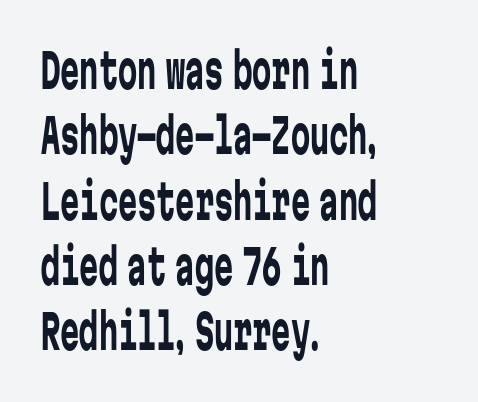
The vertical gap from one line to the next is medium. Every row of glyphs begins at an identical x-position on the left. The words here are not underlined. Monospaced: the letters line up in strict vertical columns. Nope, no serifs anywhere on these letters.
